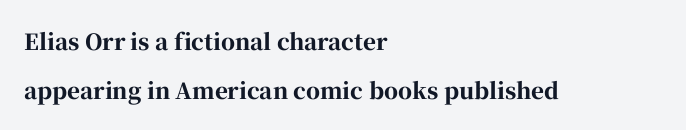
{"italic": "no", "bold": "yes", "underline": "no", "align": "left", "line_spacing": "loose", "line_spacing_ratio": 2.21, "letter_spacing": "normal", "letter_spacing_em": 0.0, "glyph_px": 22}
